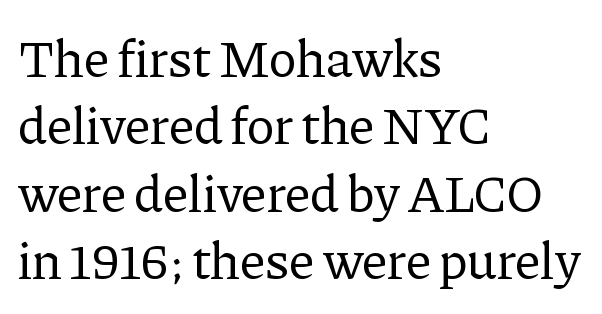
The passage shown stacks its lines at a standard gap. Does the type have serifs? Yes, each stem ends in a small foot. The words here are not underlined. Does extra space separate the letters? No, they use regular spacing. Varying glyph widths throughout — classic text-font behaviour.
